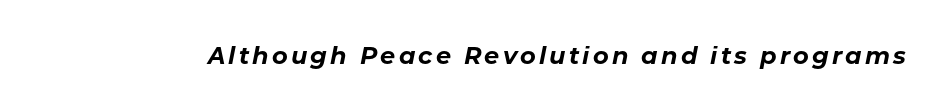
The sample has been set heavy, in full bold. The words here are not underlined. The typography opts for an oblique posture over an upright one.
